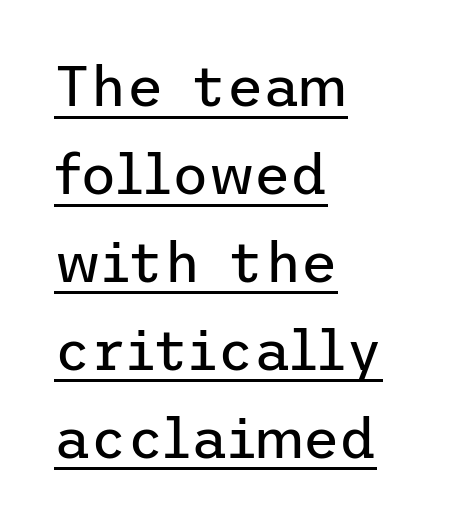
Q: Is the text bold? A: No.
Q: Is the text italic (slanted)? A: No, it is upright.
Q: Is the typeface a serif or a sans-serif typeface? A: Sans-serif.
Q: Is the text underlined? A: Yes.
Q: How is the paragraph aligned? A: Left-aligned.
Q: Is the spacing between letters normal or unusually wide? A: Normal.
Q: Is the spacing between lines tight, normal or loose? A: Normal.
Q: Width (condensed, normal, or wide)? A: Normal.
Q: Stroke contrast? A: Low.
Q: x-height? A: Medium.
